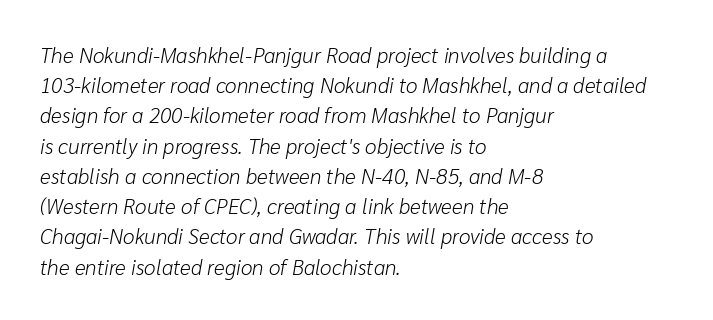
{"italic": "yes", "lean": "right", "slant_degrees": 10, "bold": "no", "underline": "no", "align": "left", "line_spacing": "normal", "line_spacing_ratio": 1.44, "letter_spacing": "normal", "letter_spacing_em": 0.0, "glyph_px": 21}
